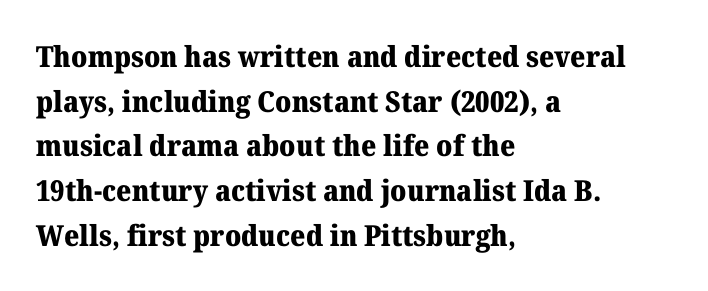
The typesetter chose a ragged-right arrangement here. The horizontal fit of the characters is conventional and even. You could not count columns in this text — the font is proportionally spaced. A dark, heavy texture on the line: the type is bold. Letterform terminals end in serifs throughout the passage. The line-height multiplier appears to be the usual default.
